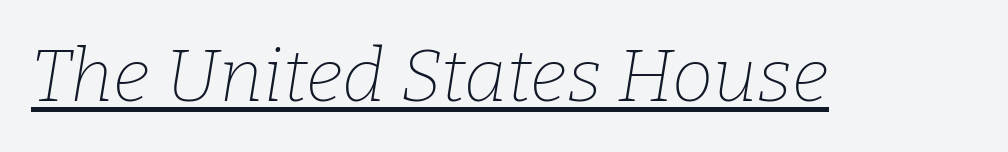
{"serif": "yes", "italic": "yes", "lean": "right", "slant_degrees": 9, "bold": "no", "weight": "thin", "width": "normal", "stroke_contrast": "low", "x_height": "medium", "monospaced": "no", "underline": "yes", "letter_spacing": "normal", "letter_spacing_em": 0.0, "glyph_px": 74}
